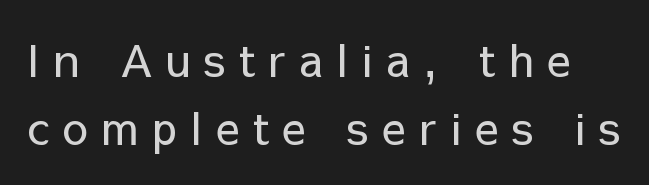
{"serif": "no", "italic": "no", "bold": "no", "weight": "regular", "width": "normal", "stroke_contrast": "low", "x_height": "medium", "monospaced": "no", "underline": "no", "line_spacing": "normal", "line_spacing_ratio": 1.51, "letter_spacing": "wide", "letter_spacing_em": 0.3, "glyph_px": 45}
